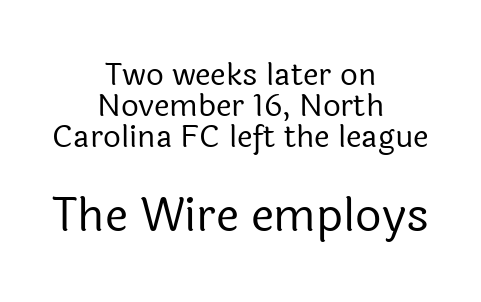
Q: Is the text bold? A: No.
Q: Is the text italic (slanted)? A: No, it is upright.
Q: Is the typeface a serif or a sans-serif typeface? A: Sans-serif.
Q: Is the text underlined? A: No.
Q: How is the paragraph aligned? A: Centered.
Q: Is the spacing between letters normal or unusually wide? A: Normal.
Q: Is the spacing between lines tight, normal or loose? A: Tight.
Q: Which block of text is set in a larger size, the first (top) or the second (bottom)? A: The second (bottom) one.
Q: Width (condensed, normal, or wide)? A: Normal.
Q: x-height? A: Medium.
Q: Monospaced? A: No.
